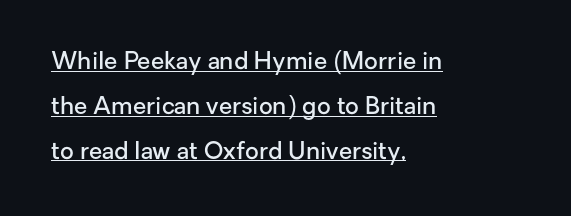
Q: Is the text bold? A: Semi-bold.
Q: Is the text italic (slanted)? A: No, it is upright.
Q: Is the text underlined? A: Yes.
Q: How is the paragraph aligned? A: Left-aligned.
Q: Is the spacing between letters normal or unusually wide? A: Normal.
